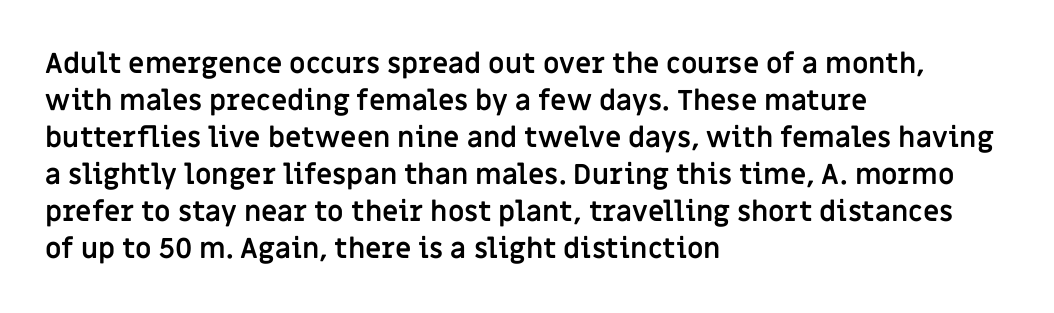
{"serif": "no", "italic": "no", "bold": "yes", "weight": "semibold", "width": "normal", "stroke_contrast": "low", "x_height": "large", "monospaced": "no", "underline": "no", "align": "left", "line_spacing": "normal", "line_spacing_ratio": 1.32, "letter_spacing": "normal", "letter_spacing_em": 0.0, "glyph_px": 28}
